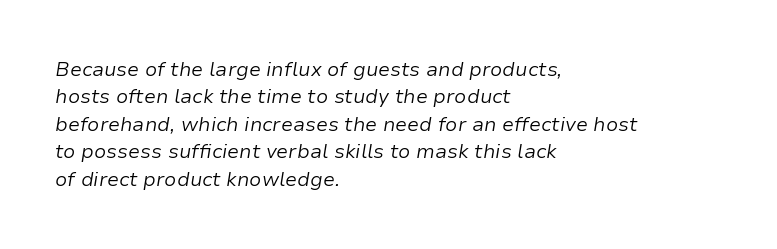
The paragraph shown leans on its left margin. A typesetter would call this zero additional tracking. Yep, that's italic — everything's leaning. Reading down the column, the eye jumps a familiar distance to each next line. A bare baseline throughout the passage.
